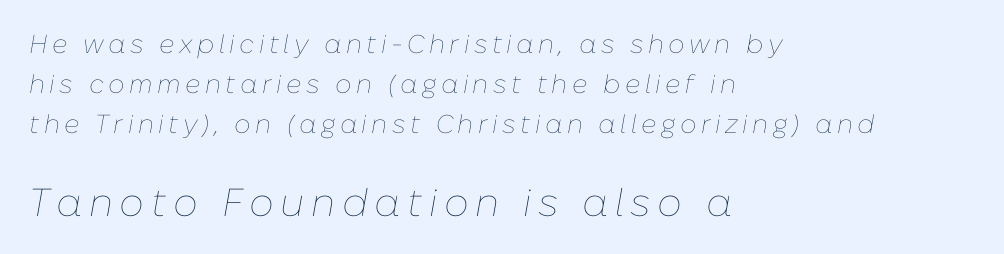
Q: Is the text bold? A: No.
Q: Is the text italic (slanted)? A: Yes, it leans right by about 10 degrees.
Q: Is the text underlined? A: No.
Q: How is the paragraph aligned? A: Left-aligned.
Q: Is the spacing between lines tight, normal or loose? A: Normal.
Q: Which block of text is set in a larger size, the first (top) or the second (bottom)? A: The second (bottom) one.
Q: Width (condensed, normal, or wide)? A: Normal.
Q: Stroke contrast? A: Low.
Q: x-height? A: Medium.
Q: Monospaced? A: No.
